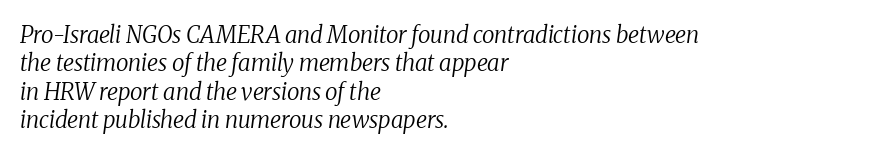
Q: Is the text bold? A: No.
Q: Is the text italic (slanted)? A: Yes, it leans right by about 8 degrees.
Q: Is the text underlined? A: No.
Q: How is the paragraph aligned? A: Left-aligned.
Q: Is the spacing between letters normal or unusually wide? A: Normal.
